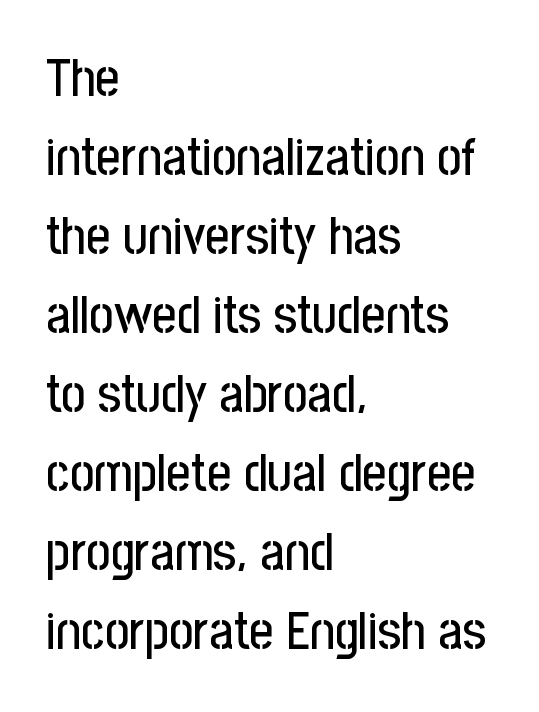
{"serif": "no", "italic": "no", "width": "condensed", "stroke_contrast": "low", "x_height": "medium", "monospaced": "no", "underline": "no", "align": "left", "line_spacing": "normal", "line_spacing_ratio": 1.49, "letter_spacing": "normal", "letter_spacing_em": 0.0, "glyph_px": 53}
